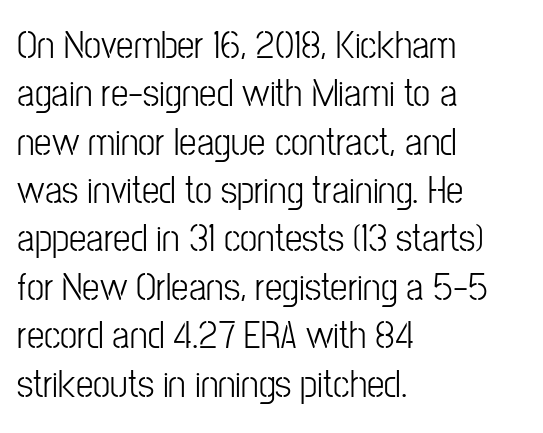
{"serif": "no", "italic": "no", "width": "condensed", "stroke_contrast": "low", "x_height": "medium", "monospaced": "no", "underline": "no", "align": "left", "line_spacing_ratio": 1.24, "letter_spacing": "normal", "letter_spacing_em": 0.0, "glyph_px": 39}
